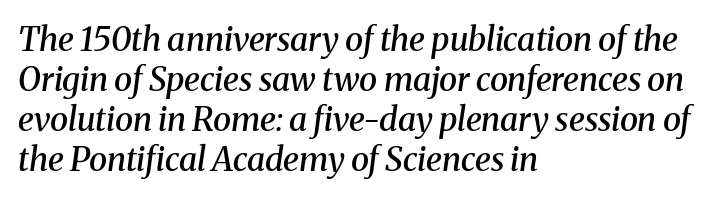
In terms of letterspacing, this is plain default setting. Does the weight exceed regular? Yes, but only to semibold. Leftover space on each line is placed entirely after the last word. Compared with ordinary roman type, these characters are visibly tilted. Look at the bottom of the vertical strokes: they flare into serifs here. Check the space under the baseline: it is left empty.
